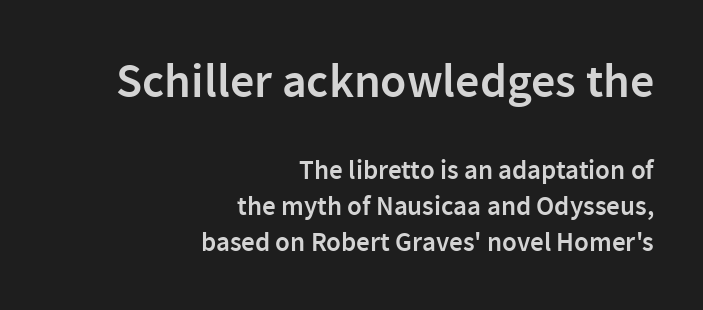
The image shows 48 px semibold sans-serif type, upright; set right-aligned, normal line spacing (1.34x), normal letter spacing, not underlined; the first (top) block is 1.78x larger; low stroke contrast and a medium x-height.
